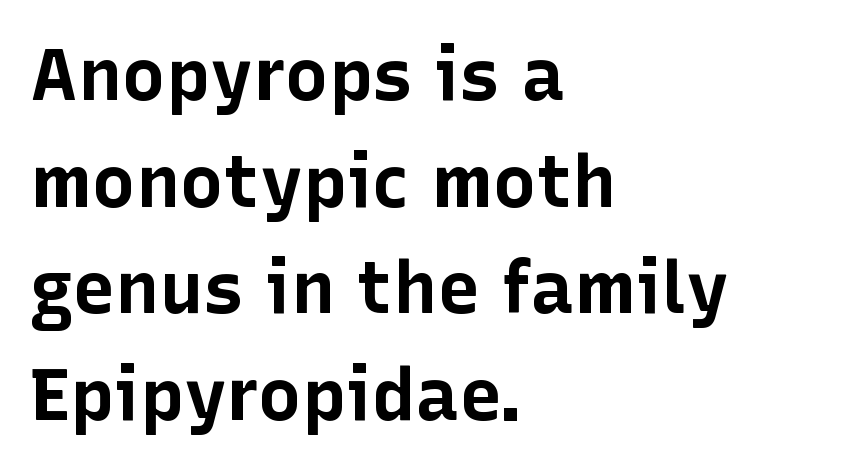
Does the type have serifs? No, each stem ends abruptly. If you drew a line through each stem, it would be perfectly vertical. Descenders hang freely into open space. Weight check: bold — yes, fully. The rendering uses natural spacing where letterforms have individual widths.
